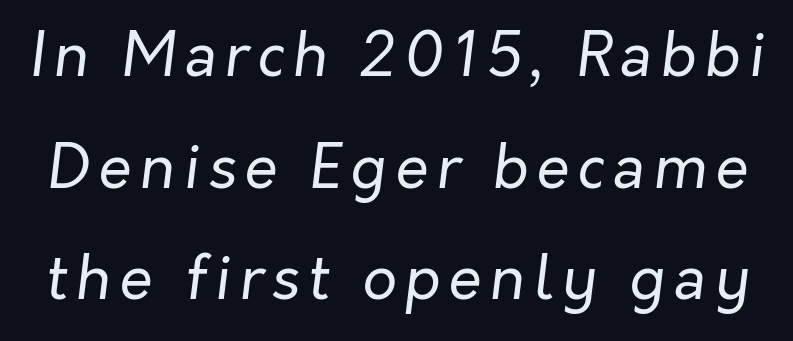
The image shows 60 px regular-weight type, italic (leaning right); set line spacing 1.86x, not underlined; low stroke contrast and a medium x-height.
